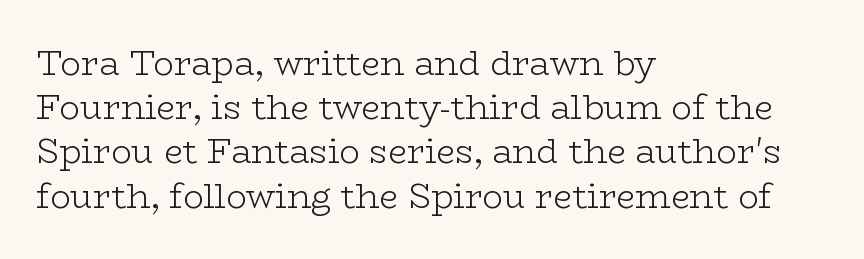
{"serif": "yes", "italic": "no", "bold": "no", "weight": "light", "width": "wide", "stroke_contrast": "low", "x_height": "medium", "monospaced": "no", "underline": "no", "align": "left", "line_spacing": "normal", "line_spacing_ratio": 1.3, "letter_spacing": "normal", "letter_spacing_em": 0.0, "glyph_px": 34}
